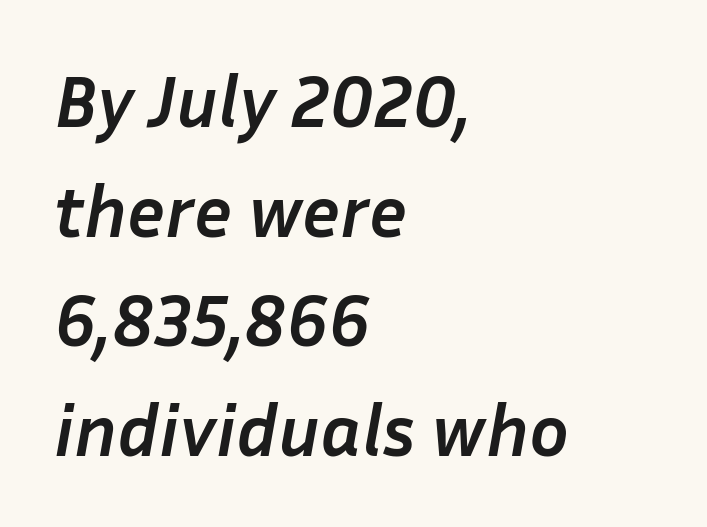
{"italic": "yes", "lean": "right", "slant_degrees": 10, "bold": "yes", "weight": "semibold", "width": "normal", "stroke_contrast": "low", "x_height": "medium", "monospaced": "no", "underline": "no", "align": "left", "line_spacing": "normal", "line_spacing_ratio": 1.48, "letter_spacing": "normal", "letter_spacing_em": 0.0, "glyph_px": 74}
